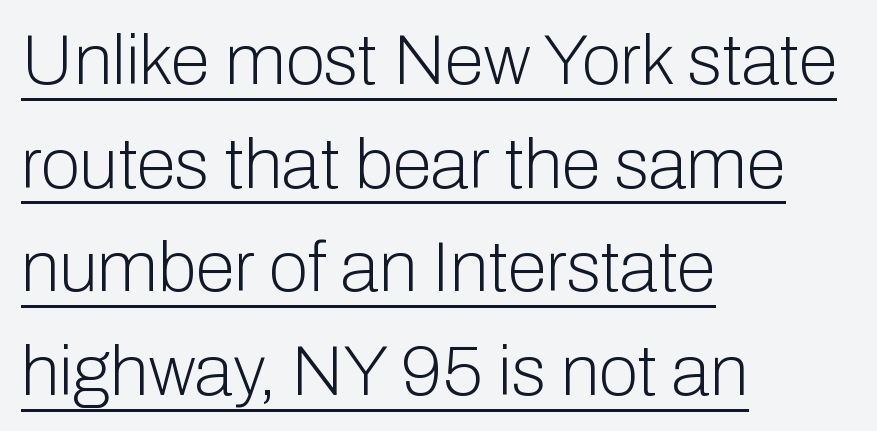
Q: Is the text bold? A: No.
Q: Is the text italic (slanted)? A: No, it is upright.
Q: Is the typeface a serif or a sans-serif typeface? A: Sans-serif.
Q: Is the text underlined? A: Yes.
Q: How is the paragraph aligned? A: Left-aligned.
Q: Is the spacing between letters normal or unusually wide? A: Normal.
Q: Is the spacing between lines tight, normal or loose? A: Normal.
Q: Width (condensed, normal, or wide)? A: Normal.
Q: Stroke contrast? A: Low.
Q: x-height? A: Medium.
Q: Monospaced? A: No.
